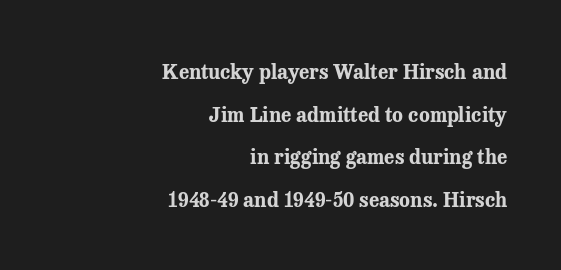
{"italic": "no", "bold": "yes", "underline": "no", "align": "right", "line_spacing": "loose", "line_spacing_ratio": 2.13, "letter_spacing": "normal", "letter_spacing_em": 0.0, "glyph_px": 20}
